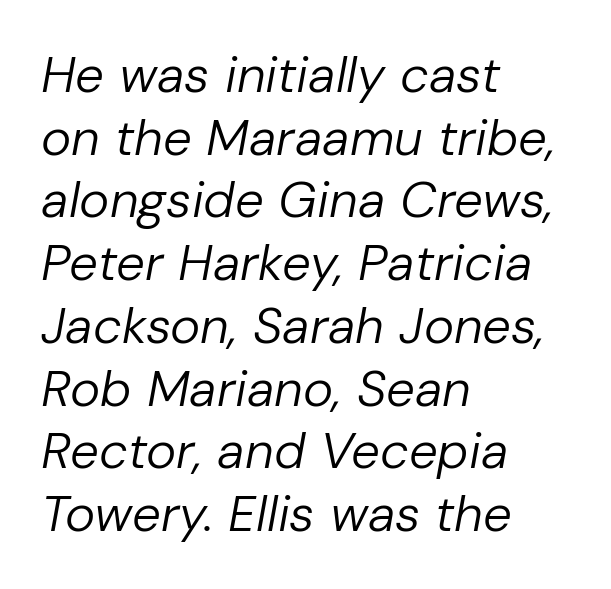
The image shows 51 px regular-weight type, italic (leaning right); set left-aligned, line spacing 1.23x, normal letter spacing, not underlined; low stroke contrast and a medium x-height.
